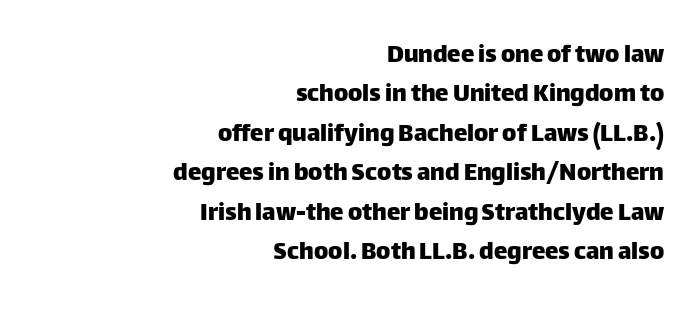
{"italic": "no", "underline": "no", "align": "right", "line_spacing": "normal", "line_spacing_ratio": 1.46, "letter_spacing": "normal", "letter_spacing_em": 0.0, "glyph_px": 27}
